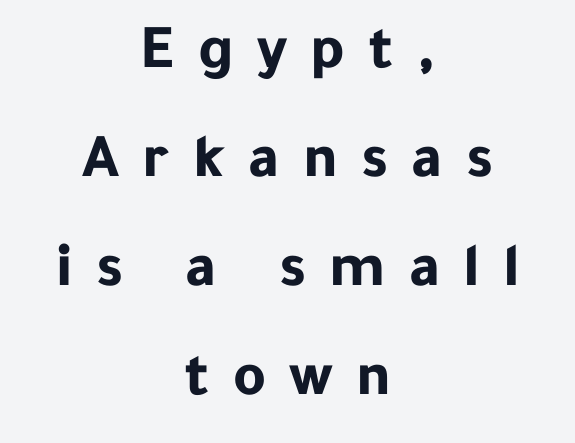
{"serif": "no", "italic": "no", "bold": "yes", "weight": "bold", "width": "normal", "stroke_contrast": "low", "x_height": "medium", "monospaced": "no", "underline": "no", "align": "center", "line_spacing_ratio": 1.73, "letter_spacing": "wide", "letter_spacing_em": 0.37, "glyph_px": 63}
